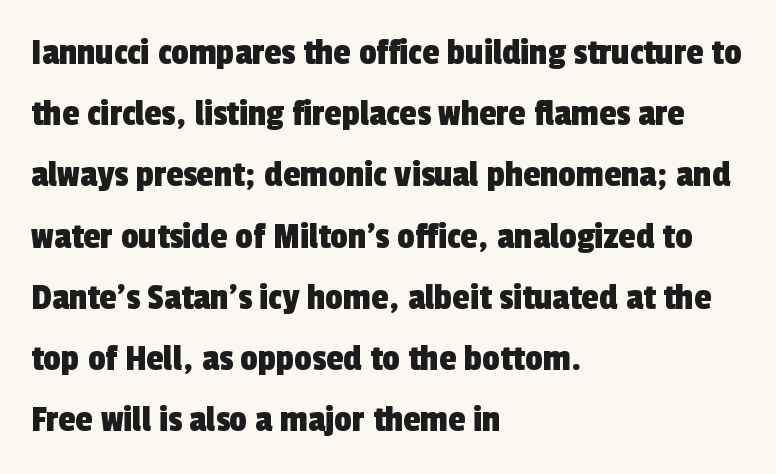
Q: Is the typeface a serif or a sans-serif typeface? A: Sans-serif.
Q: Is the text underlined? A: No.
Q: How is the paragraph aligned? A: Left-aligned.
Q: Is the spacing between letters normal or unusually wide? A: Normal.
Q: Is the spacing between lines tight, normal or loose? A: Normal.
Q: Width (condensed, normal, or wide)? A: Condensed.
Q: x-height? A: Medium.
Q: Monospaced? A: No.
